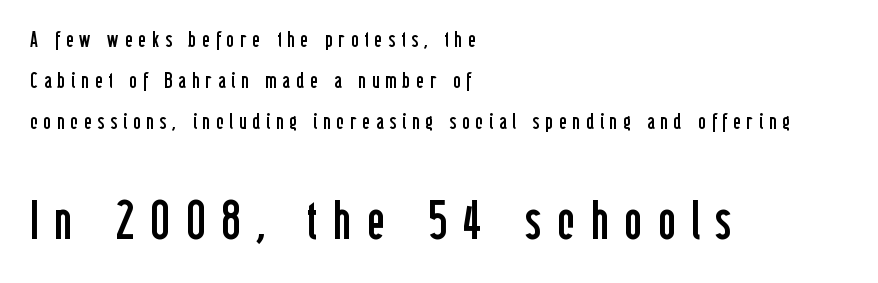
Q: Is the text bold? A: No.
Q: Is the text italic (slanted)? A: No, it is upright.
Q: Is the typeface a serif or a sans-serif typeface? A: Sans-serif.
Q: Is the text underlined? A: No.
Q: How is the paragraph aligned? A: Left-aligned.
Q: Is the spacing between letters normal or unusually wide? A: Unusually wide.
Q: Which block of text is set in a larger size, the first (top) or the second (bottom)? A: The second (bottom) one.
Q: Width (condensed, normal, or wide)? A: Condensed.
Q: Stroke contrast? A: Low.
Q: x-height? A: Medium.
Q: Monospaced? A: No.
